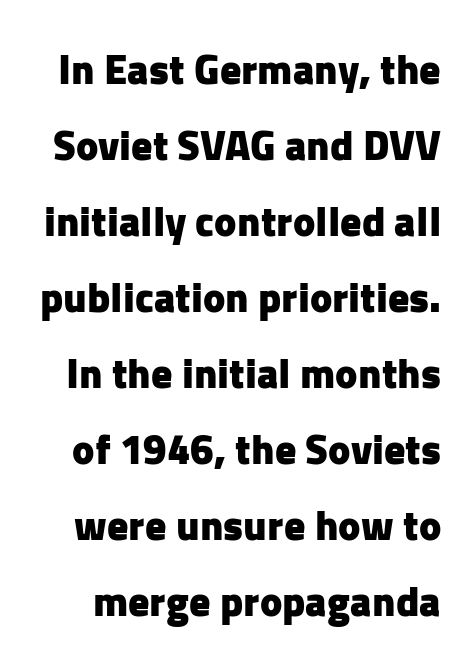
The image shows 42 px heavy sans-serif type, upright; set line spacing 1.81x, normal letter spacing, not underlined; low stroke contrast and a medium x-height.
